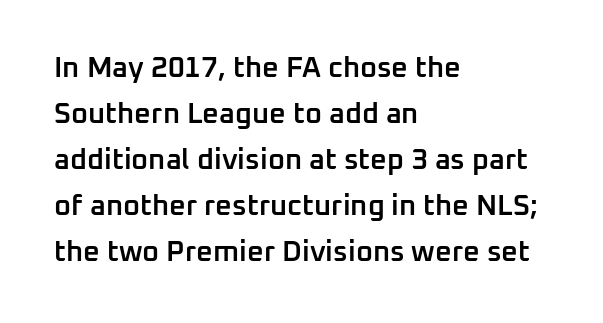
Q: Is the text bold? A: Semi-bold.
Q: Is the text italic (slanted)? A: No, it is upright.
Q: Is the typeface a serif or a sans-serif typeface? A: Sans-serif.
Q: Is the text underlined? A: No.
Q: How is the paragraph aligned? A: Left-aligned.
Q: Is the spacing between letters normal or unusually wide? A: Normal.
Q: Is the spacing between lines tight, normal or loose? A: Normal.
Q: Width (condensed, normal, or wide)? A: Normal.
Q: Stroke contrast? A: Low.
Q: x-height? A: Medium.
Q: Monospaced? A: No.
